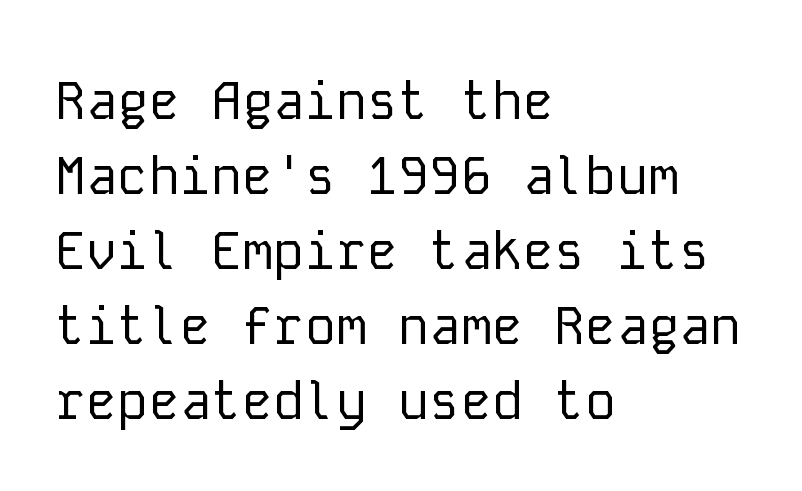
The letterforms sit shoulder to shoulder at normal distance. The text block is weighted toward the left margin, trailing off unevenly rightward. Unmarked baselines from the first word to the last. Think of a typewriter: that constant character pitch is what you see here. The face looks like a standard text weight, possibly lighter.
